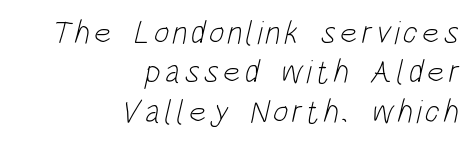
Character widths vary here, with narrow letters taking less room than wide ones. Only glyphs here, with clear space below each row. Which margin do the lines hug? The right one — the left edge is uneven. No extra ink here — the face is not bold. Nothing sits at the stroke ends, so this counts as sans-serif.
